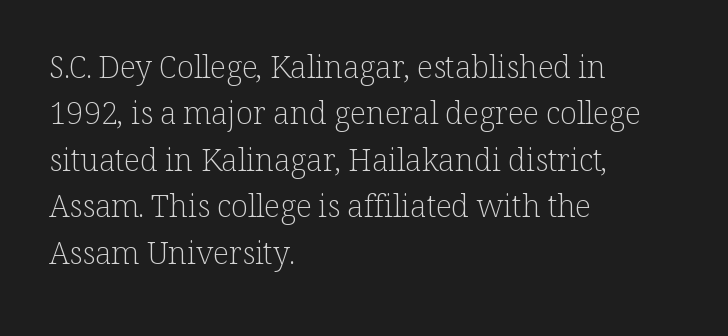
Line beginnings align vertically; line endings do not. This reads as an unemphasized weight, regular at the heaviest. Character widths vary here, with narrow letters taking less room than wide ones. Regarding leading, the lines here are spaced in the standard way.
